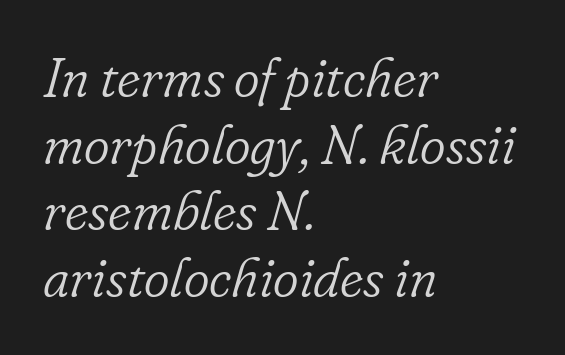
Ink coverage per letter is moderate at most. All the whitespace from short lines collects on the right. Character widths vary here, with narrow letters taking less room than wide ones. How are the letters spaced? Ordinarily, with no added tracking.
